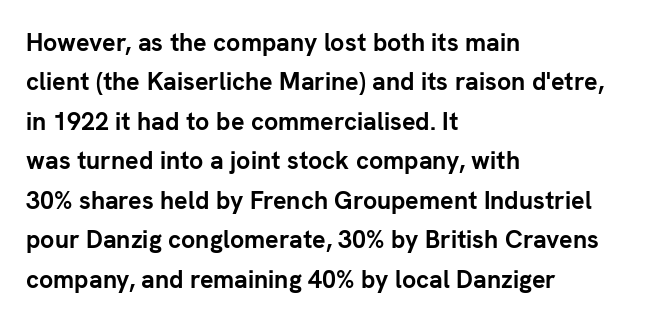
Evenly set lines give the paragraph a standard silhouette. Glance below the letters and you will spot only blank space. Typeset ragged right — the left edge is the straight one. This sample uses plain, unmodified letter spacing. Style check: upright. I'd describe the lettering as bold — thick and assertive.
